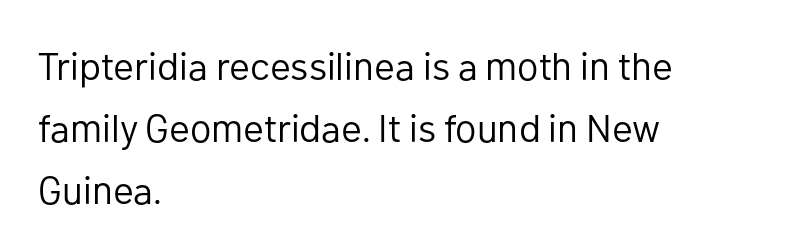
Q: Is the text bold? A: No.
Q: Is the text italic (slanted)? A: No, it is upright.
Q: Is the typeface a serif or a sans-serif typeface? A: Sans-serif.
Q: Is the text underlined? A: No.
Q: How is the paragraph aligned? A: Left-aligned.
Q: Is the spacing between letters normal or unusually wide? A: Normal.
Q: Is the spacing between lines tight, normal or loose? A: Normal.
Q: Width (condensed, normal, or wide)? A: Normal.
Q: Stroke contrast? A: Low.
Q: x-height? A: Medium.
Q: Monospaced? A: No.
